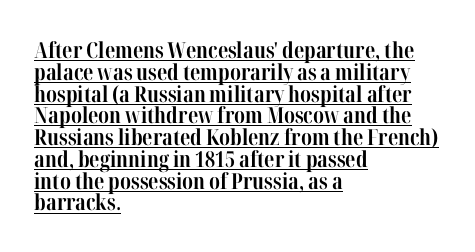
The image shows 22 px bold type, upright; set left-aligned, tight line spacing (0.99x), normal letter spacing, underlined.
